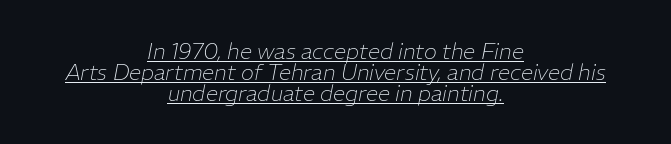
Quick note: italic. Short and long lines alike share a common midpoint. Is the stroke heavy? The answer is a plain regular-or-lighter. Successive baselines arrive quickly, one right under another. In terms of letterspacing, this is plain default setting.
